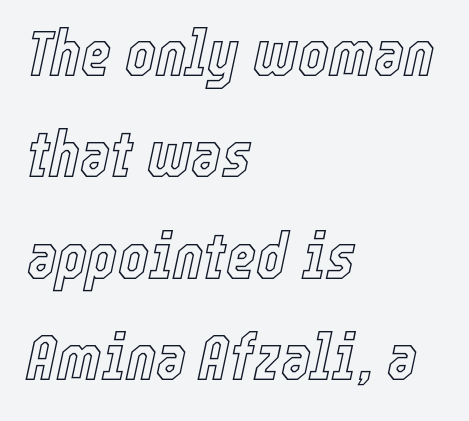
The image shows 65 px condensed type, italic (leaning right); set left-aligned, normal line spacing (1.56x), normal letter spacing, not underlined; a medium x-height.
